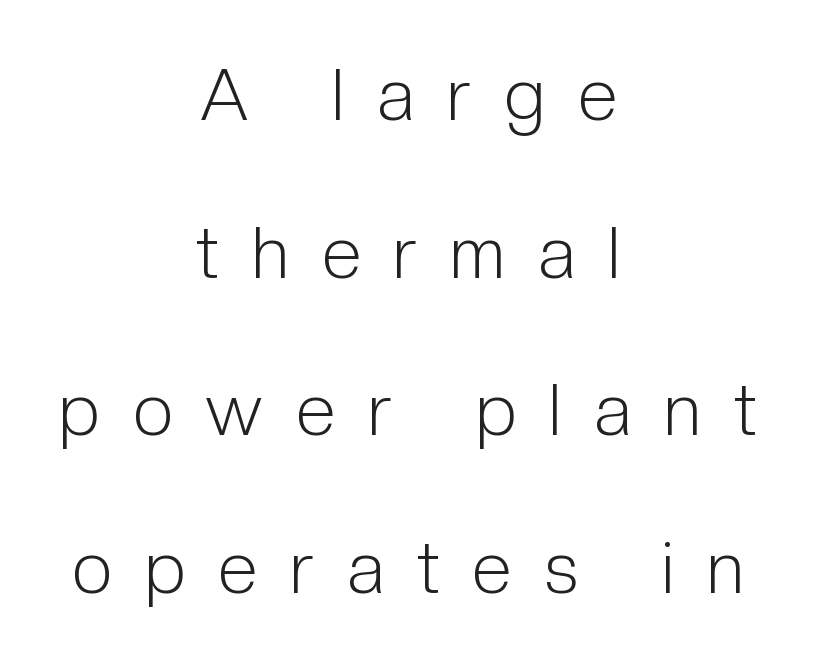
Q: Is the text bold? A: No.
Q: Is the text italic (slanted)? A: No, it is upright.
Q: Is the typeface a serif or a sans-serif typeface? A: Sans-serif.
Q: Is the text underlined? A: No.
Q: How is the paragraph aligned? A: Centered.
Q: Is the spacing between letters normal or unusually wide? A: Unusually wide.
Q: Is the spacing between lines tight, normal or loose? A: Loose.
Q: Width (condensed, normal, or wide)? A: Condensed.
Q: Stroke contrast? A: Low.
Q: x-height? A: Medium.
Q: Monospaced? A: No.
